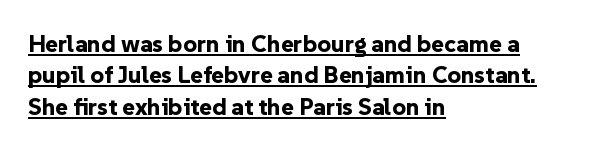
The image shows 24 px bold type, upright; set left-aligned, normal line spacing (1.31x), normal letter spacing, underlined.
